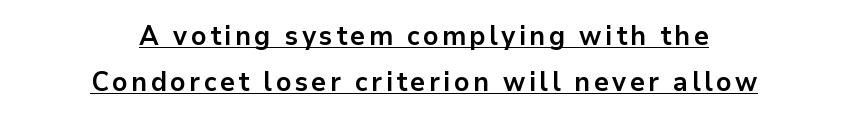
{"italic": "no", "bold": "yes", "underline": "yes", "align": "center", "line_spacing_ratio": 1.71, "glyph_px": 27}
